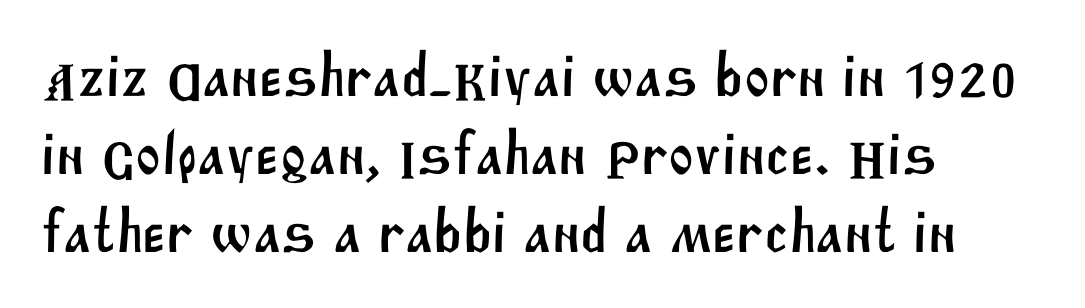
{"serif": "no", "width": "normal", "stroke_contrast": "medium", "x_height": "large", "monospaced": "no", "underline": "no", "align": "left", "line_spacing": "normal", "line_spacing_ratio": 1.28, "letter_spacing": "normal", "letter_spacing_em": 0.0, "glyph_px": 61}
